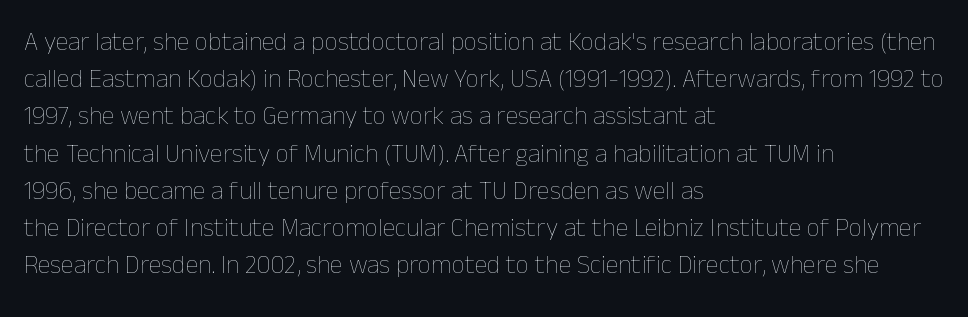
The rendering anchors every line to the left-hand side. A clean baseline with only descenders dipping below it. No chunkiness to these letters — they're not bold. Leading matches the norm, producing a regular column. Ascenders rise straight up at ninety degrees. Nobody touched the tracking dial on this one.
